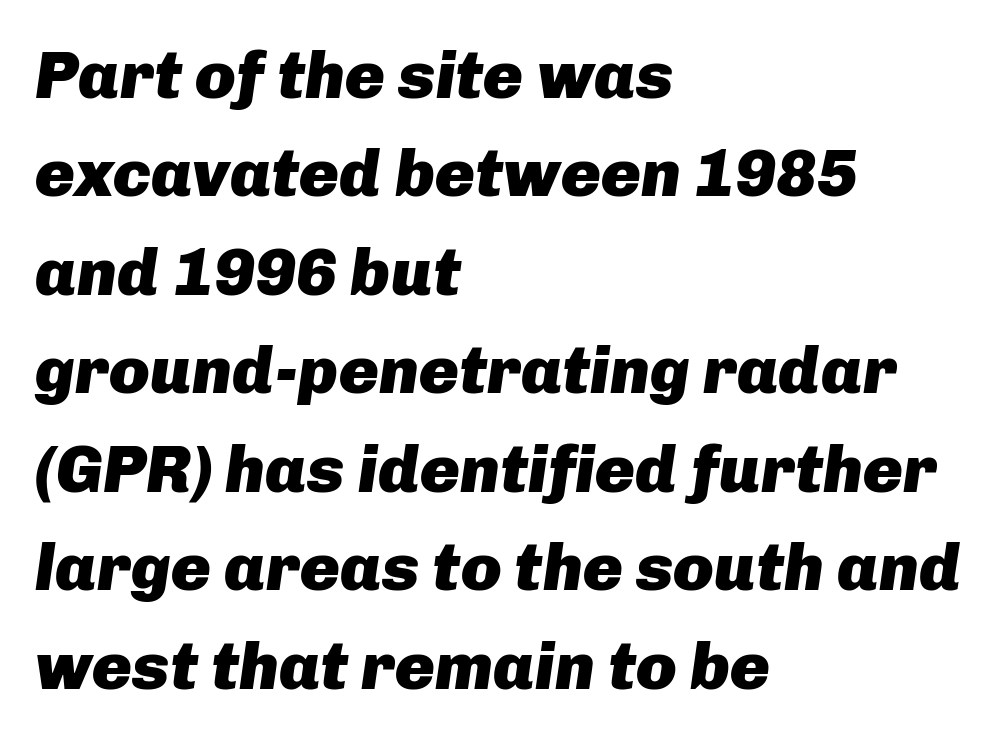
The image shows 67 px heavy type, italic (leaning right); set left-aligned, normal line spacing (1.47x), normal letter spacing, not underlined; low stroke contrast and a medium x-height.
